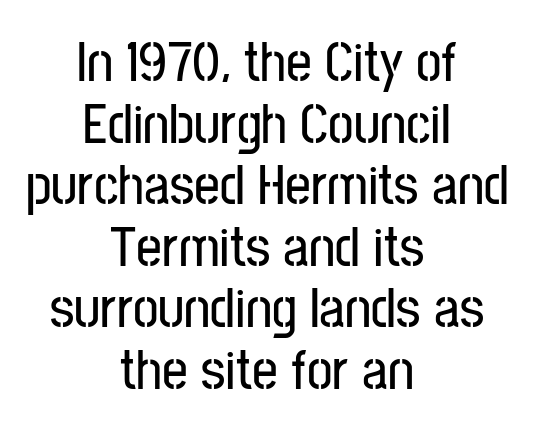
Q: Is the text italic (slanted)? A: No, it is upright.
Q: Is the typeface a serif or a sans-serif typeface? A: Sans-serif.
Q: Is the text underlined? A: No.
Q: How is the paragraph aligned? A: Centered.
Q: Is the spacing between letters normal or unusually wide? A: Normal.
Q: Is the spacing between lines tight, normal or loose? A: Tight.
Q: Width (condensed, normal, or wide)? A: Condensed.
Q: Stroke contrast? A: Low.
Q: x-height? A: Medium.
Q: Monospaced? A: No.
